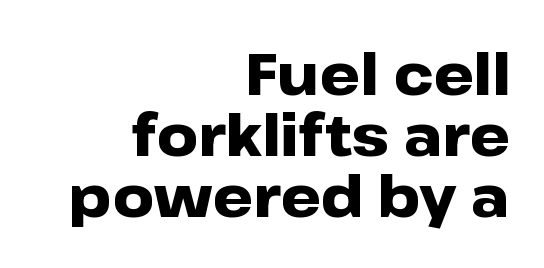
{"serif": "no", "italic": "no", "bold": "yes", "weight": "heavy", "width": "wide", "stroke_contrast": "low", "x_height": "medium", "monospaced": "no", "underline": "no", "align": "right", "line_spacing": "tight", "line_spacing_ratio": 1.07, "letter_spacing": "normal", "letter_spacing_em": 0.0, "glyph_px": 57}
